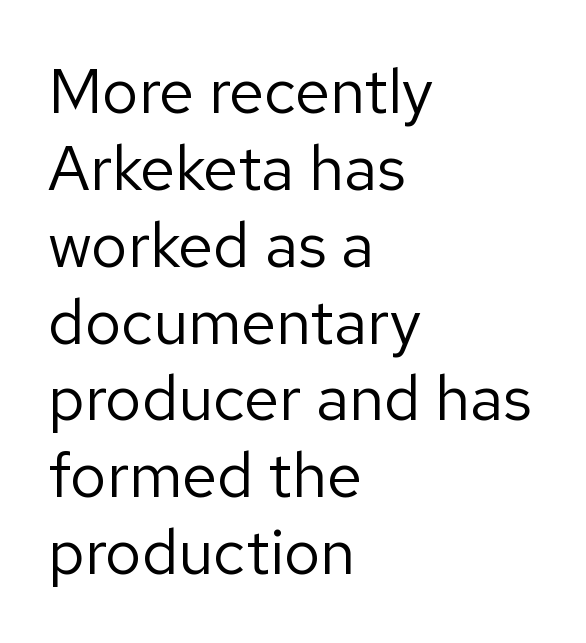
The image shows 63 px regular-weight sans-serif type, upright; set left-aligned, line spacing 1.22x, normal letter spacing, not underlined; low stroke contrast and a medium x-height.
